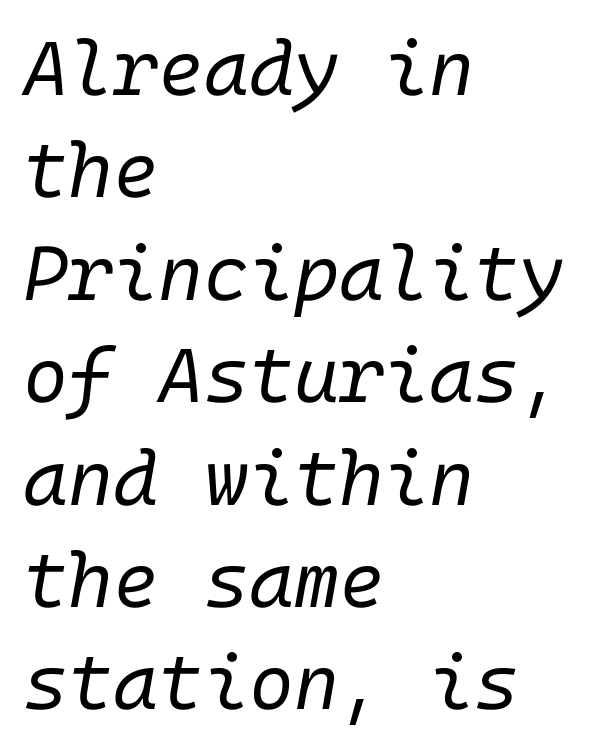
Each word holds together tightly as a unit, with standard inter-letter gaps. The words here are not underlined. Italic? Definitely — the glyphs are oblique. The typeface has the unassuming heft of standard copy or less. Reading down the block, your eye returns to a fixed left position each line.
